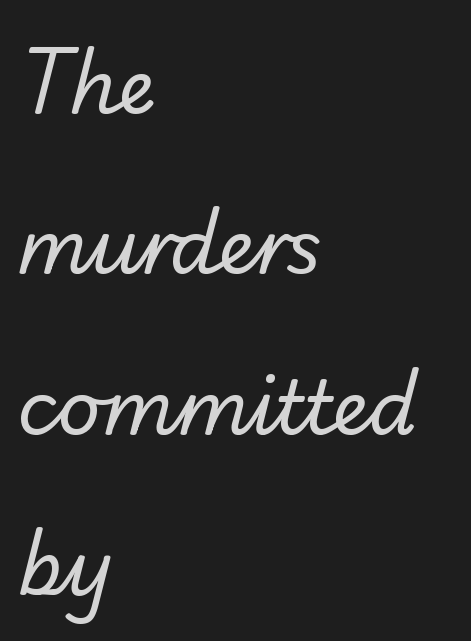
Q: Is the text bold? A: No.
Q: Is the typeface a serif or a sans-serif typeface? A: Sans-serif.
Q: Is the text underlined? A: No.
Q: How is the paragraph aligned? A: Left-aligned.
Q: Is the spacing between letters normal or unusually wide? A: Normal.
Q: Is the spacing between lines tight, normal or loose? A: Loose.
Q: Width (condensed, normal, or wide)? A: Normal.
Q: Stroke contrast? A: Low.
Q: x-height? A: Small.
Q: Monospaced? A: No.
